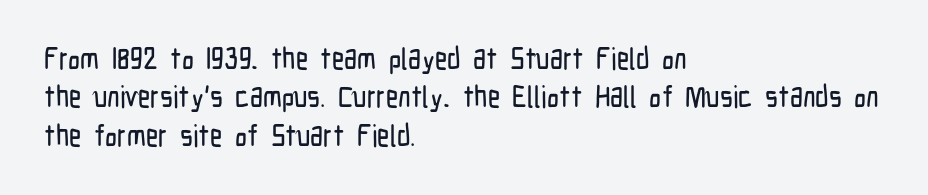
{"serif": "no", "italic": "no", "width": "condensed", "stroke_contrast": "low", "x_height": "medium", "monospaced": "no", "underline": "no", "align": "left", "line_spacing": "normal", "line_spacing_ratio": 1.28, "letter_spacing": "normal", "letter_spacing_em": 0.0, "glyph_px": 30}
